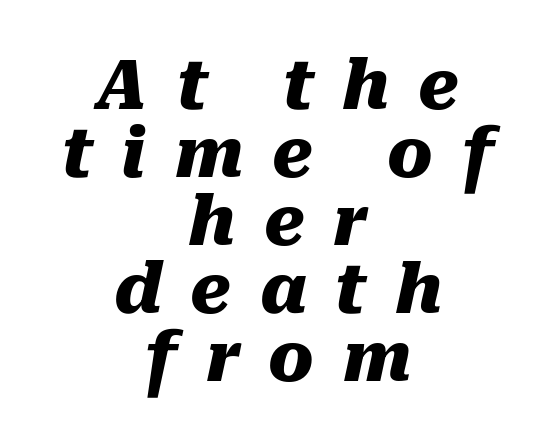
Notice how descenders almost collide with the ascenders below — that's tight leading. Looks like regular typesetting: each glyph gets only the width it needs. Descenders are the only things crossing below the line. In terms of letterspacing, this is a distinctly airy, spread setting. Leftover space on each line is divided equally before and after the words.
